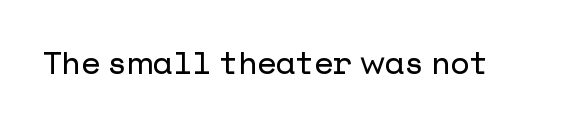
The image shows 31 px sans-serif type, upright; set normal letter spacing, not underlined; low stroke contrast and a medium x-height.
